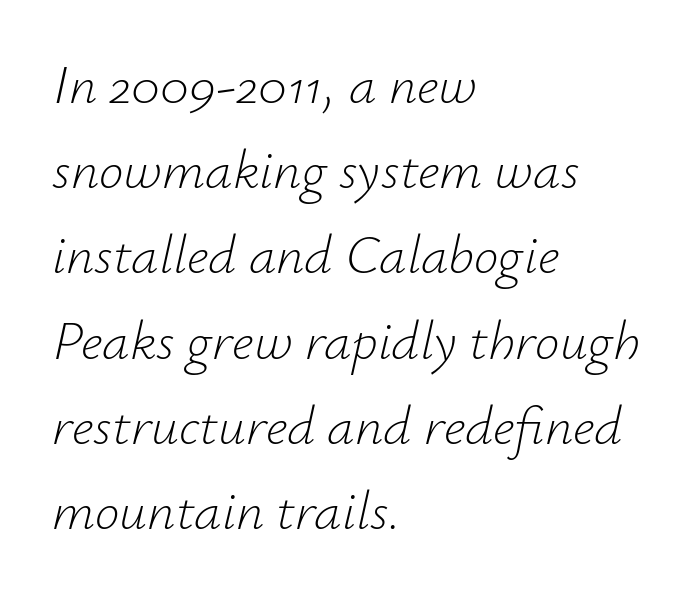
The image shows 55 px light type, italic (leaning right); set left-aligned, normal line spacing (1.55x), normal letter spacing, not underlined; low stroke contrast and a small x-height.
